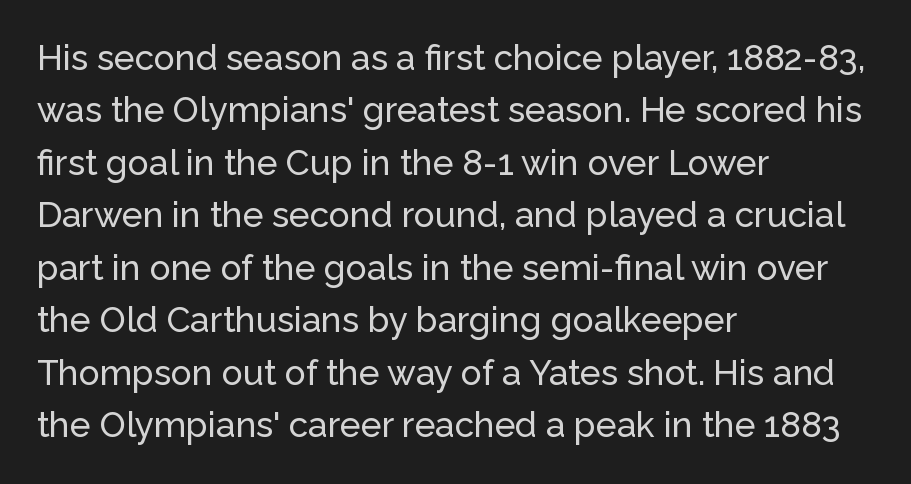
Nothing sits at the stroke ends, so this counts as sans-serif. This rendering features lettering with no underline. Nope, not italic — everything's standing straight. Compared with typical body copy, the letter spacing here is the same. A typesetter would call this leading conventional body-copy spacing. You could not count columns in this text — the font is proportionally spaced.
